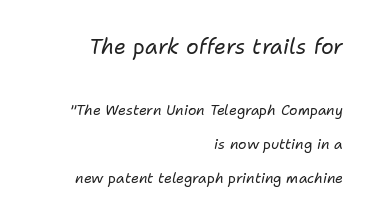
The image shows 21 px text type, italic (leaning right); set right-aligned, loose line spacing (2.44x), normal letter spacing, not underlined; the first (top) block is 1.5x larger.
